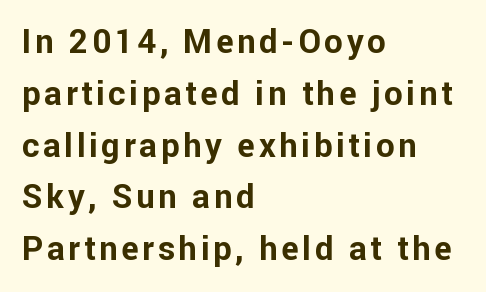
The image shows 33 px bold sans-serif type, upright; set left-aligned, normal line spacing (1.57x), not underlined; low stroke contrast and a medium x-height.
